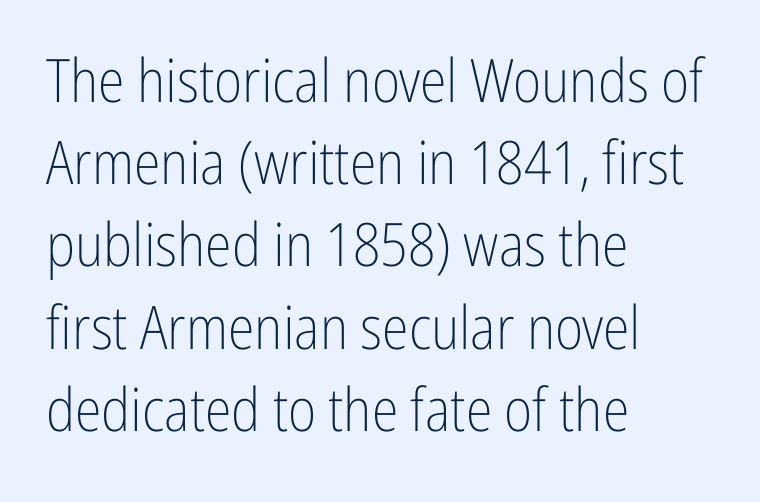
{"serif": "no", "italic": "no", "bold": "no", "weight": "light", "width": "condensed", "stroke_contrast": "low", "x_height": "medium", "monospaced": "no", "underline": "no", "align": "left", "line_spacing": "normal", "line_spacing_ratio": 1.37, "letter_spacing": "normal", "letter_spacing_em": 0.0, "glyph_px": 60}
